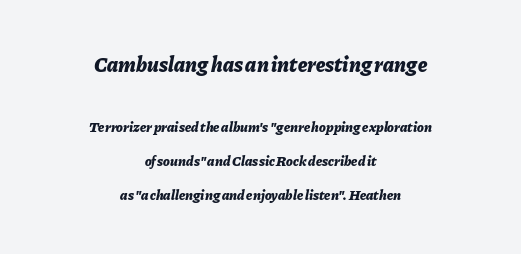
{"italic": "yes", "lean": "right", "slant_degrees": 11, "bold": "yes", "underline": "no", "align": "center", "line_spacing": "loose", "line_spacing_ratio": 2.44, "letter_spacing": "normal", "letter_spacing_em": 0.0, "larger_block": "first", "size_ratio": 1.5, "glyph_px": 21}
